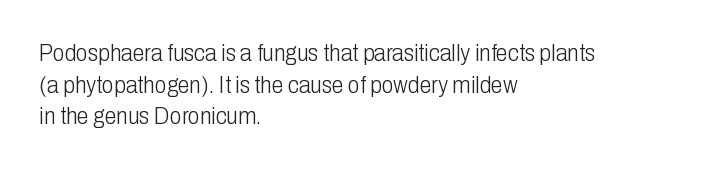
{"italic": "no", "bold": "no", "underline": "no", "align": "left", "line_spacing": "normal", "line_spacing_ratio": 1.32, "letter_spacing": "normal", "letter_spacing_em": 0.0, "glyph_px": 24}
